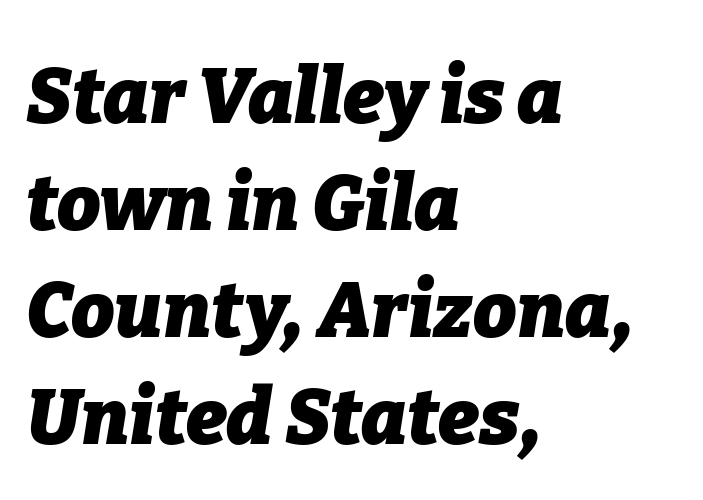
Q: Is the text bold? A: Yes.
Q: Is the text italic (slanted)? A: Yes, it leans right by about 9 degrees.
Q: Is the text underlined? A: No.
Q: How is the paragraph aligned? A: Left-aligned.
Q: Is the spacing between letters normal or unusually wide? A: Normal.
Q: Is the spacing between lines tight, normal or loose? A: Normal.
Q: Width (condensed, normal, or wide)? A: Normal.
Q: Stroke contrast? A: Low.
Q: x-height? A: Medium.
Q: Monospaced? A: No.
